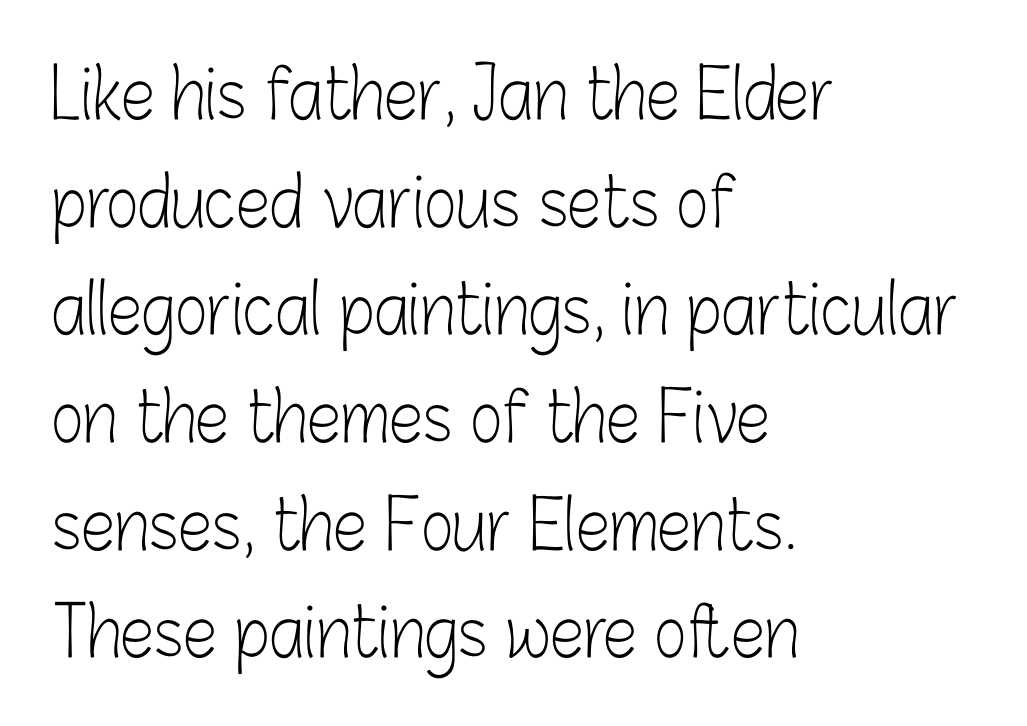
Q: Is the text bold? A: No.
Q: Is the text italic (slanted)? A: No, it is upright.
Q: Is the typeface a serif or a sans-serif typeface? A: Sans-serif.
Q: Is the text underlined? A: No.
Q: How is the paragraph aligned? A: Left-aligned.
Q: Is the spacing between letters normal or unusually wide? A: Normal.
Q: Is the spacing between lines tight, normal or loose? A: Normal.
Q: Width (condensed, normal, or wide)? A: Condensed.
Q: Stroke contrast? A: Low.
Q: x-height? A: Medium.
Q: Monospaced? A: No.
